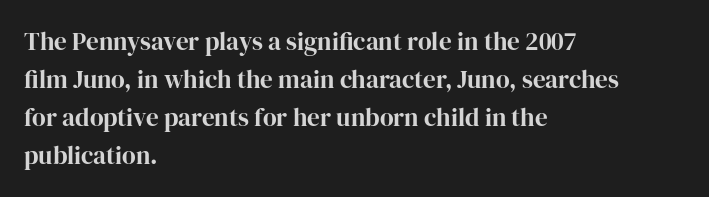
The image shows 25 px bold type, upright; set left-aligned, normal line spacing (1.52x), normal letter spacing, not underlined.
